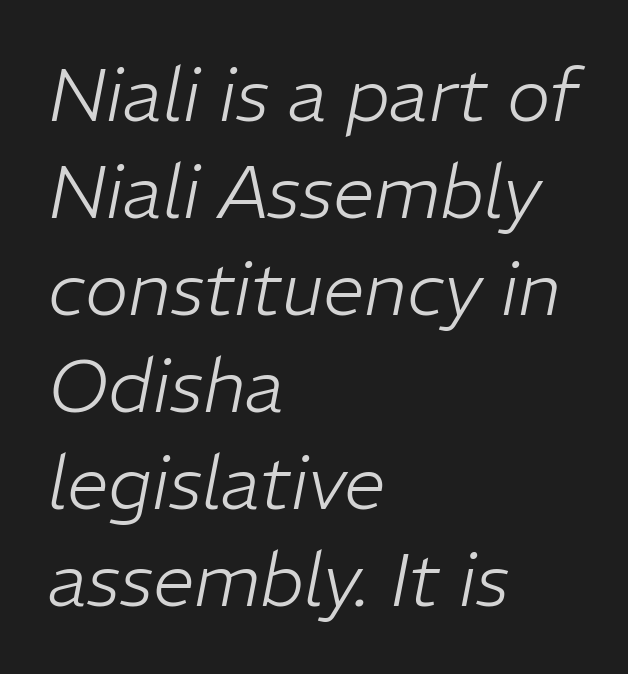
These lines are rendered in a variable-pitch font. The passage shown stacks its lines at a standard gap. Glance below the letters and you will spot only blank space. Nothing heavy about these letters — not bold at all. Designer's note — italics engaged.
